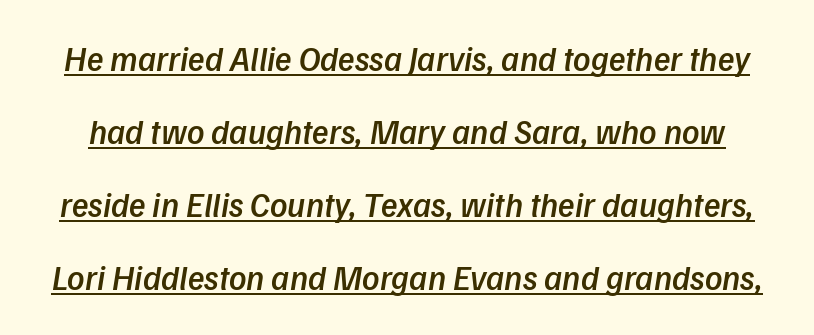
{"italic": "yes", "lean": "right", "slant_degrees": 9, "bold": "semi", "weight": "semibold", "width": "normal", "stroke_contrast": "low", "x_height": "medium", "monospaced": "no", "underline": "yes", "line_spacing": "loose", "line_spacing_ratio": 2.15, "letter_spacing": "normal", "letter_spacing_em": 0.0, "glyph_px": 34}
